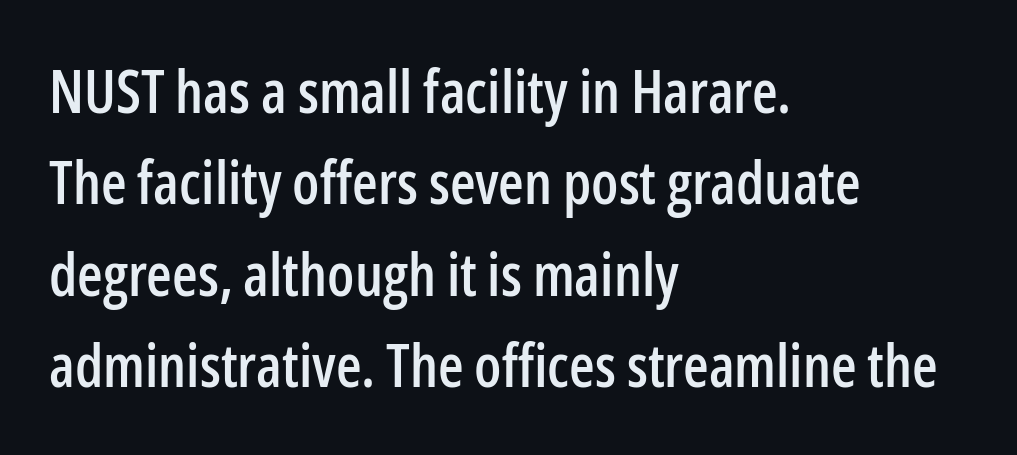
Q: Is the text italic (slanted)? A: No, it is upright.
Q: Is the typeface a serif or a sans-serif typeface? A: Sans-serif.
Q: Is the text underlined? A: No.
Q: How is the paragraph aligned? A: Left-aligned.
Q: Is the spacing between letters normal or unusually wide? A: Normal.
Q: Is the spacing between lines tight, normal or loose? A: Normal.
Q: Width (condensed, normal, or wide)? A: Condensed.
Q: Stroke contrast? A: Low.
Q: x-height? A: Medium.
Q: Monospaced? A: No.
